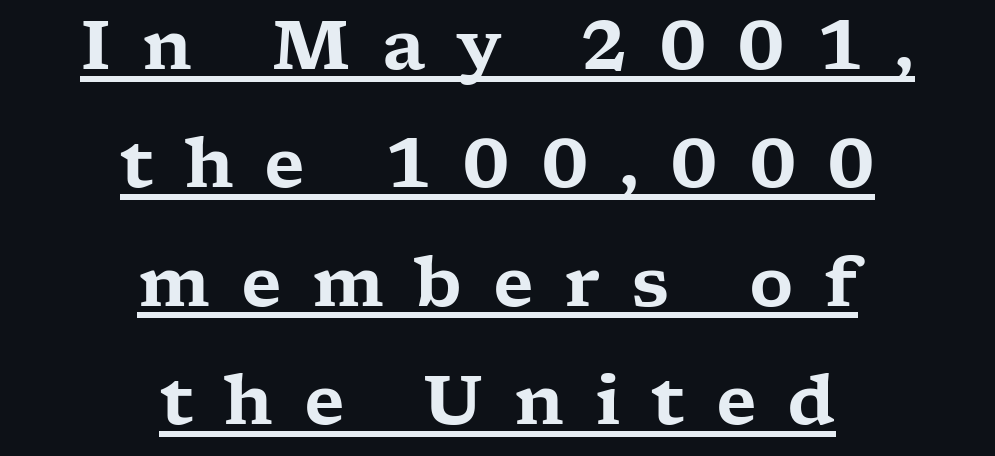
Ascenders rise straight up at ninety degrees. Horizontal alignment here is central, giving a formal, balanced look. The horizontal fit of the characters is loose and conspicuously gappy. These characters rest on top of a visible drawn line.
